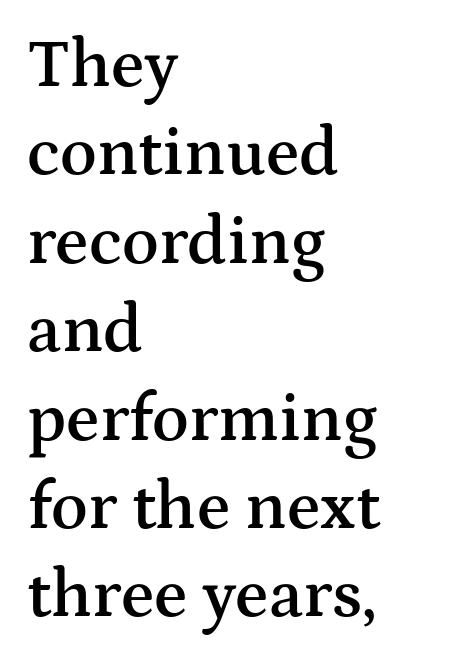
Look at the tracking — it's just the regular setting, nothing added. Looks like regular typesetting: each glyph gets only the width it needs. Beneath every word, the page is bare. Tall strokes in this sample are plumb rather than angled.
